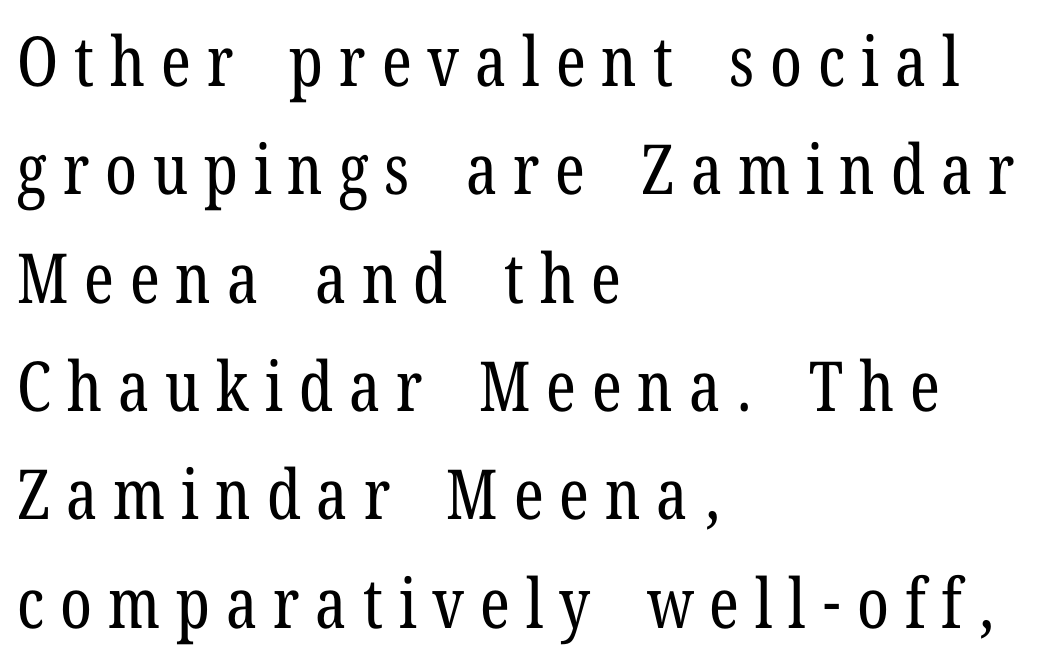
Notice how descenders clear the ascenders below comfortably — that's standard leading. Varying glyph widths throughout — classic text-font behaviour. The lines in this sample share a left origin and differ only in where they stop. The letters stand straight up with perfectly vertical stems. Just letters on the line, the space beneath them empty.
